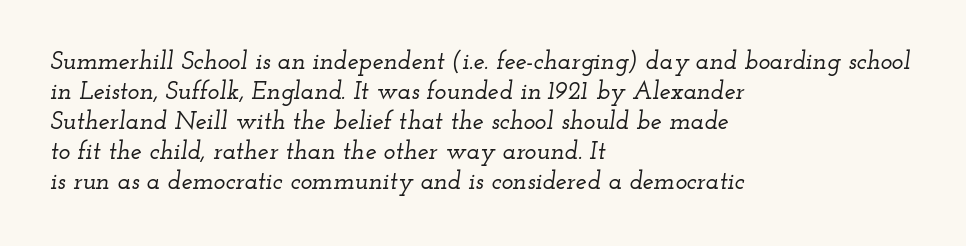
The image shows 25 px text type, italic (leaning right); set left-aligned, line spacing 1.2x, normal letter spacing, not underlined.
